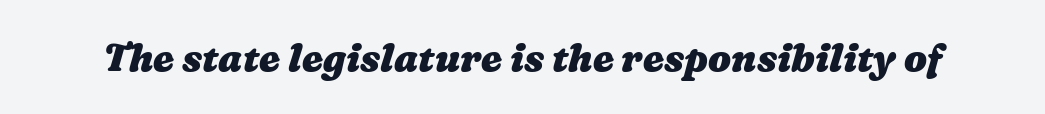
The space beneath each line is pristine and unruled. This sample uses plain, unmodified letter spacing. Compared with an ordinary text face, these strokes are far heavier — a full bold. The passage shown is typed in a proportional face where columns would drift.
